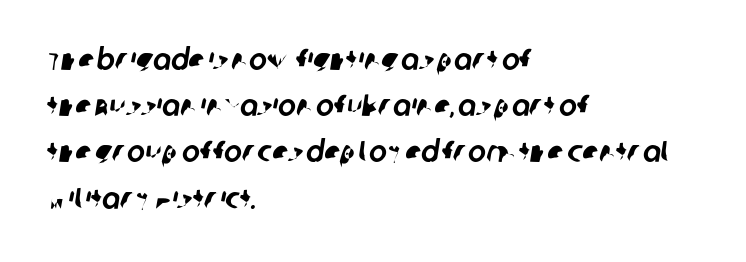
The image shows 30 px sans-serif type; set left-aligned, normal line spacing (1.54x), normal letter spacing, not underlined; low stroke contrast and a large x-height.
